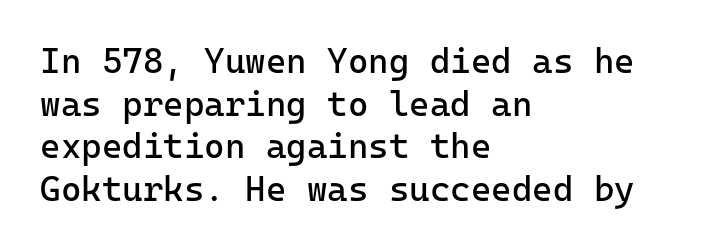
Is this a fixed-width face? Yes — each glyph sits in an identical cell. Every character sits straight up, as roman type does. The foot of each line stays bare and open. Every row of glyphs begins at an identical x-position on the left.
